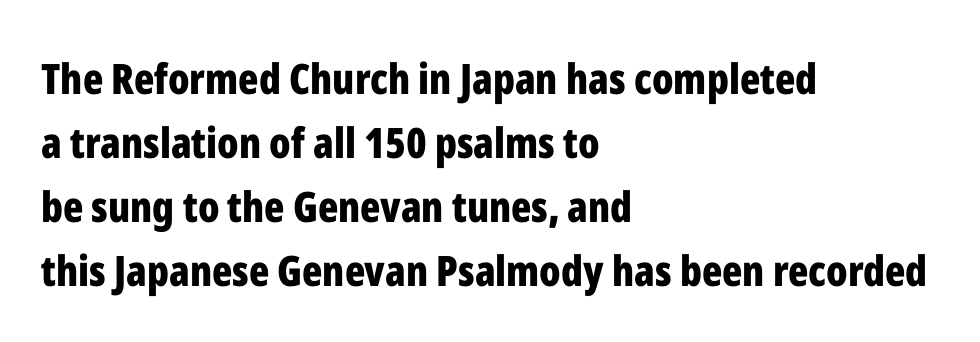
{"serif": "no", "italic": "no", "bold": "yes", "weight": "bold", "width": "condensed", "stroke_contrast": "low", "x_height": "medium", "monospaced": "no", "underline": "no", "align": "left", "line_spacing": "normal", "line_spacing_ratio": 1.52, "letter_spacing": "normal", "letter_spacing_em": 0.0, "glyph_px": 42}
